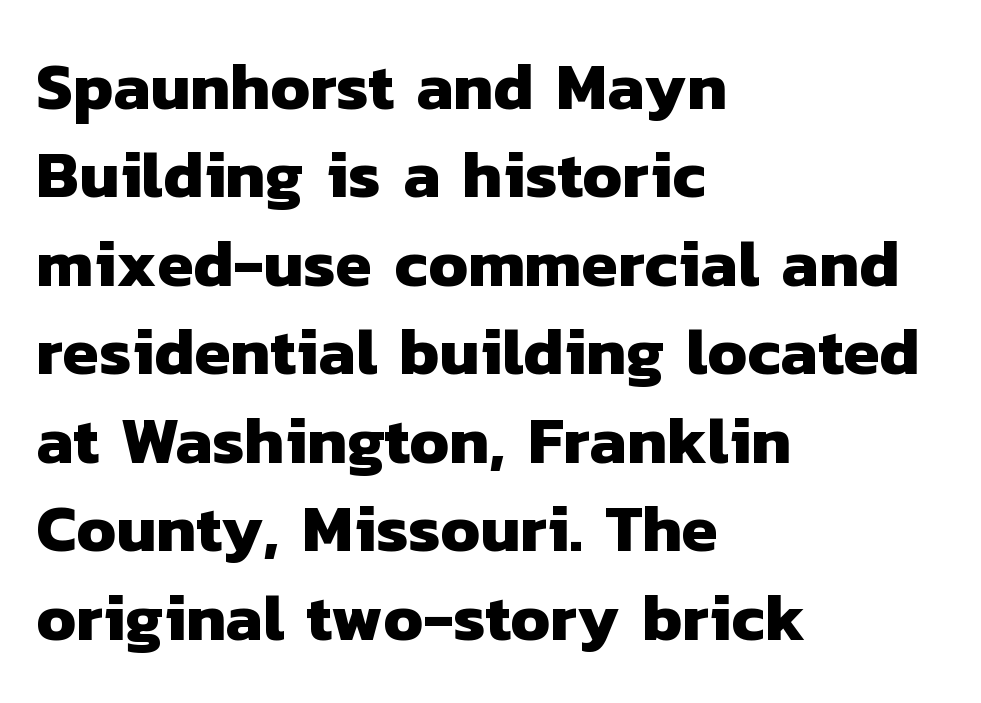
Q: Is the text bold? A: Yes.
Q: Is the typeface a serif or a sans-serif typeface? A: Sans-serif.
Q: Is the text underlined? A: No.
Q: How is the paragraph aligned? A: Left-aligned.
Q: Is the spacing between letters normal or unusually wide? A: Normal.
Q: Is the spacing between lines tight, normal or loose? A: Normal.
Q: Width (condensed, normal, or wide)? A: Normal.
Q: Stroke contrast? A: Low.
Q: x-height? A: Medium.
Q: Monospaced? A: No.
